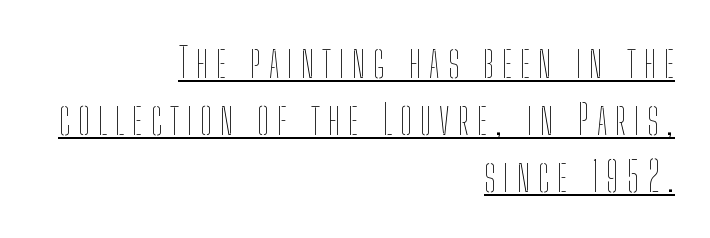
The image shows 42 px thin, condensed type, upright; set right-aligned, normal line spacing (1.36x), underlined; low stroke contrast and a medium x-height.
